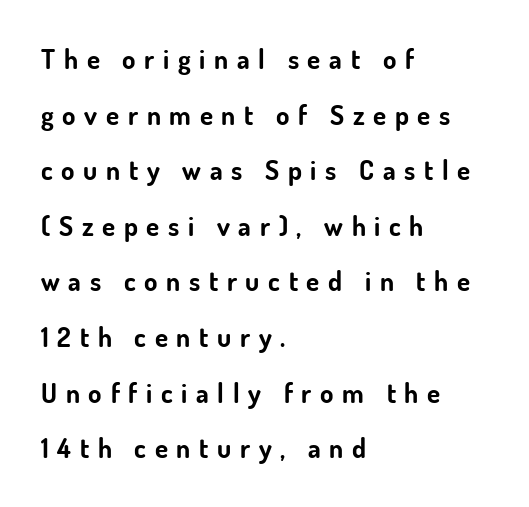
Every stem runs plumb, perpendicular to the baseline. Compared with an ordinary text face, these strokes are far heavier — a full bold. Caption: expanded tracking, letters set apart. Visually the block forms a straight wall on the left and a jagged coastline on the right. Plain, unruled lines of type.
